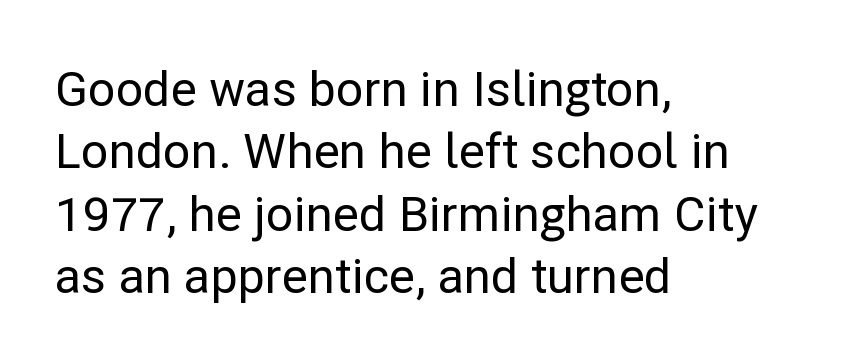
{"serif": "no", "italic": "no", "width": "normal", "stroke_contrast": "low", "x_height": "medium", "monospaced": "no", "underline": "no", "align": "left", "line_spacing": "normal", "line_spacing_ratio": 1.3, "letter_spacing": "normal", "letter_spacing_em": 0.0, "glyph_px": 48}
